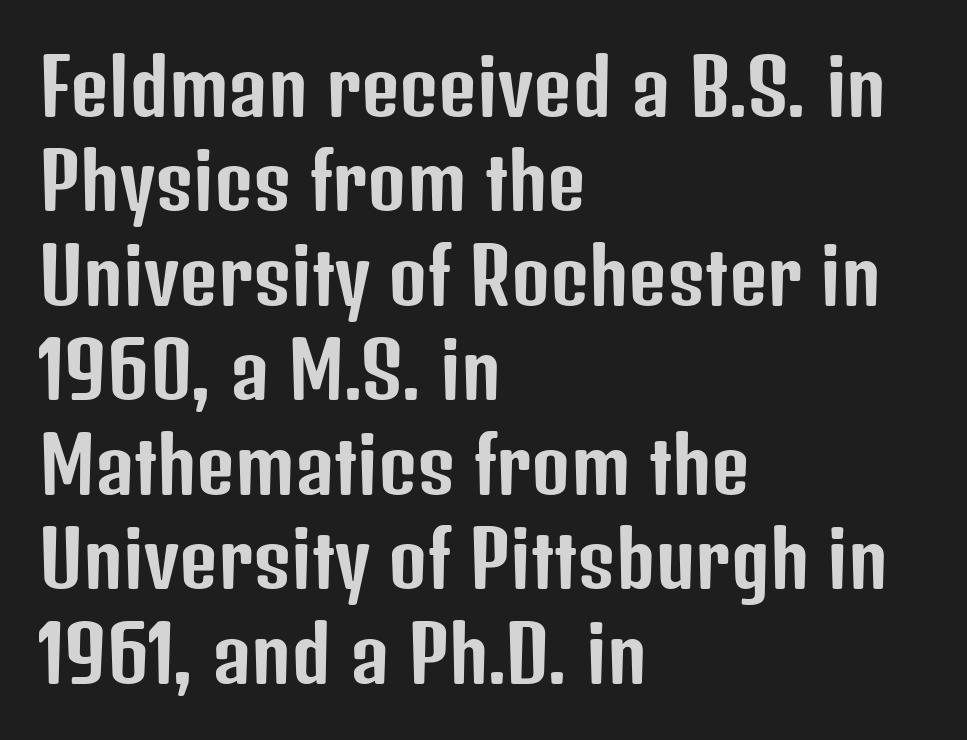
The image shows 75 px condensed sans-serif type, upright; set left-aligned, normal line spacing (1.26x), normal letter spacing, not underlined; low stroke contrast and a medium x-height.
